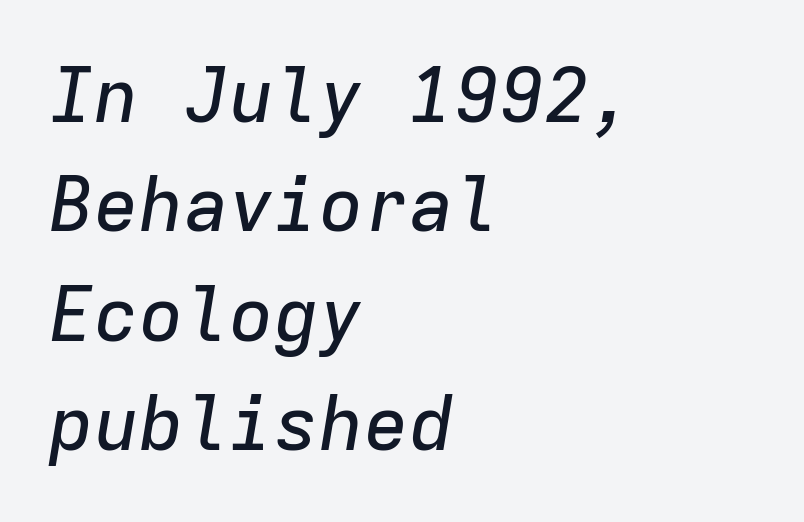
{"italic": "yes", "lean": "right", "slant_degrees": 9, "width": "normal", "stroke_contrast": "low", "x_height": "medium", "monospaced": "yes", "underline": "no", "align": "left", "line_spacing": "normal", "line_spacing_ratio": 1.46, "letter_spacing": "normal", "letter_spacing_em": 0.0, "glyph_px": 75}
